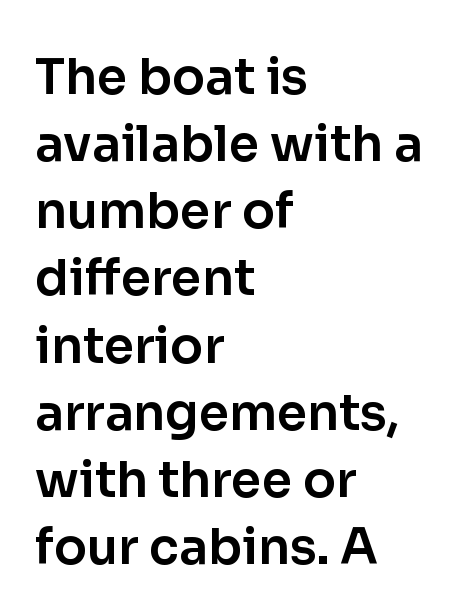
Q: Is the text italic (slanted)? A: No, it is upright.
Q: Is the typeface a serif or a sans-serif typeface? A: Sans-serif.
Q: Is the text underlined? A: No.
Q: How is the paragraph aligned? A: Left-aligned.
Q: Is the spacing between letters normal or unusually wide? A: Normal.
Q: Is the spacing between lines tight, normal or loose? A: Normal.
Q: Width (condensed, normal, or wide)? A: Normal.
Q: Stroke contrast? A: Low.
Q: x-height? A: Medium.
Q: Monospaced? A: No.
